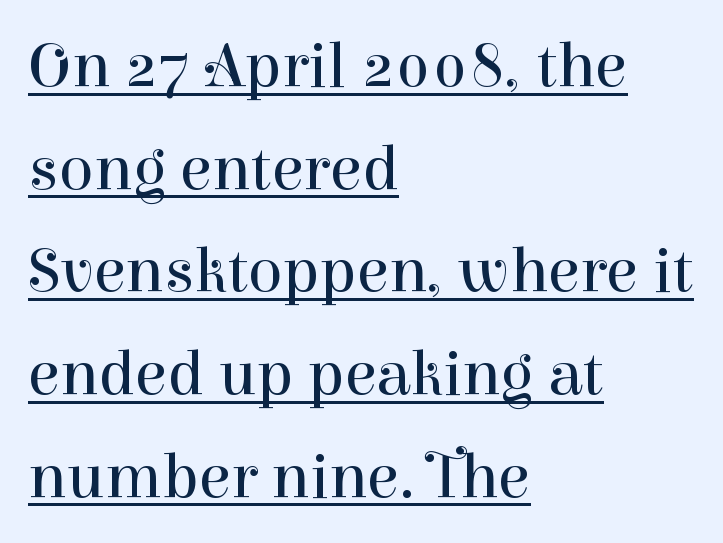
{"serif": "yes", "italic": "no", "bold": "no", "weight": "regular", "width": "normal", "stroke_contrast": "high", "x_height": "medium", "monospaced": "no", "underline": "yes", "align": "left", "line_spacing": "normal", "line_spacing_ratio": 1.58, "letter_spacing": "normal", "letter_spacing_em": 0.0, "glyph_px": 65}
